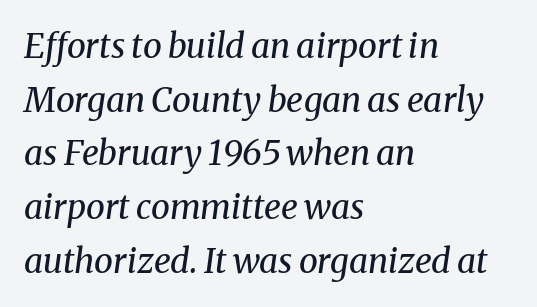
The image shows 34 px regular-weight serif type, italic (leaning right); set left-aligned, normal line spacing (1.58x), normal letter spacing, not underlined; medium stroke contrast and a medium x-height.
